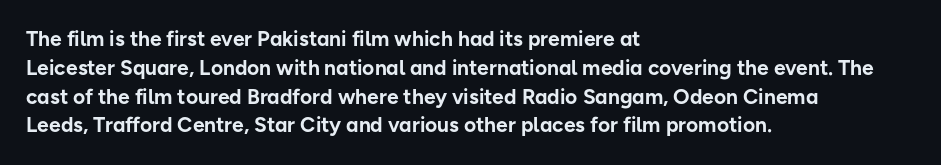
Leftover space on each line is placed entirely after the last word. The baseline area is clear. Tracking value appears to be zero — textbook default spacing. Is the type bold? Yes — the strokes are clearly thick and heavy.
